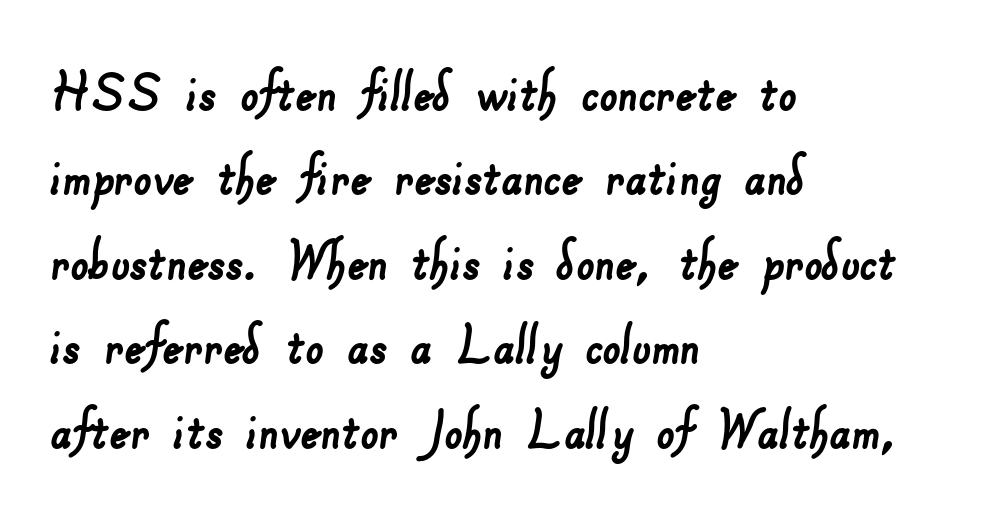
Q: Is the typeface a serif or a sans-serif typeface? A: Sans-serif.
Q: Is the text underlined? A: No.
Q: How is the paragraph aligned? A: Left-aligned.
Q: Is the spacing between letters normal or unusually wide? A: Normal.
Q: Is the spacing between lines tight, normal or loose? A: Normal.
Q: Width (condensed, normal, or wide)? A: Normal.
Q: Stroke contrast? A: Low.
Q: x-height? A: Small.
Q: Monospaced? A: No.
